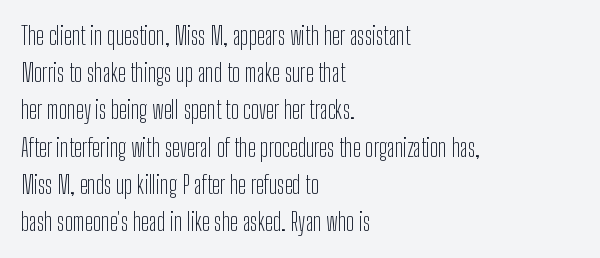
Q: Is the text bold? A: No.
Q: Is the text italic (slanted)? A: No, it is upright.
Q: Is the text underlined? A: No.
Q: How is the paragraph aligned? A: Left-aligned.
Q: Is the spacing between letters normal or unusually wide? A: Normal.
Q: Is the spacing between lines tight, normal or loose? A: Normal.
